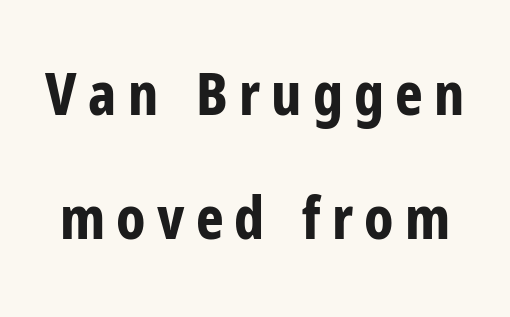
Serif or sans? Sans — the stroke terminals are bare. The space directly below the letters is spotless. The lines are spread far apart with generous leading. The strokes are fattened all the way to bold. Tall strokes in this sample are plumb rather than angled.
